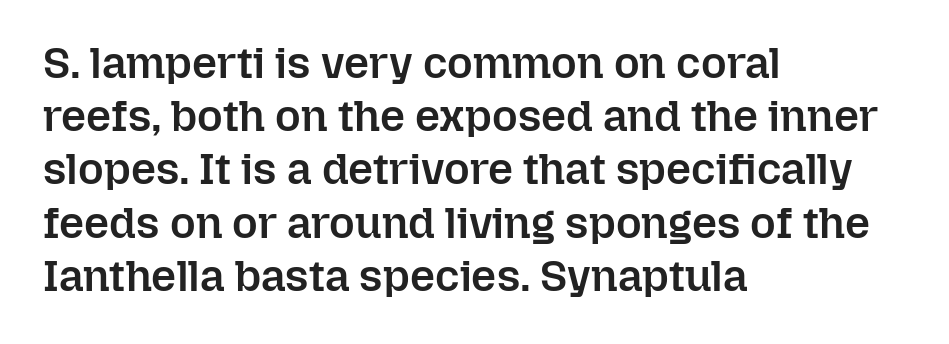
Standard letterfit; no display-style spreading of the glyphs. Type without underlining. Is the block centered? No — it sits flush against the left margin. Does the weight exceed regular? Yes, but only to semibold.
